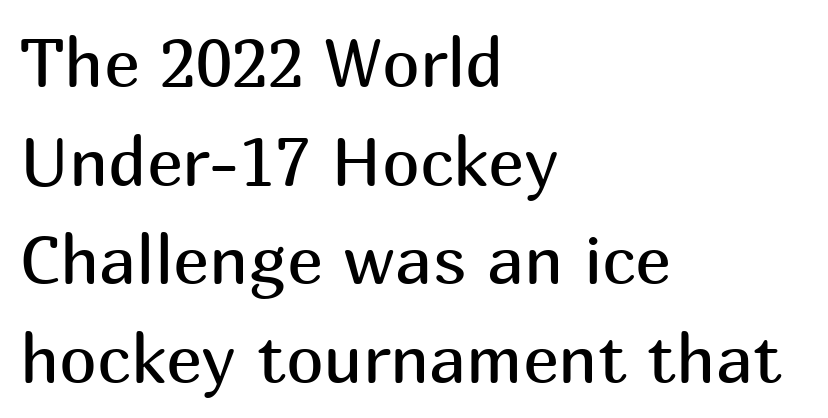
The image shows 68 px regular-weight sans-serif type, upright; set left-aligned, normal line spacing (1.45x), normal letter spacing, not underlined; medium stroke contrast and a medium x-height.
